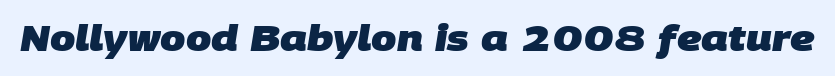
Q: Is the text bold? A: Yes.
Q: Is the typeface a serif or a sans-serif typeface? A: Sans-serif.
Q: Is the text underlined? A: No.
Q: Is the spacing between letters normal or unusually wide? A: Normal.
Q: Width (condensed, normal, or wide)? A: Normal.
Q: Stroke contrast? A: Low.
Q: x-height? A: Large.
Q: Monospaced? A: No.
